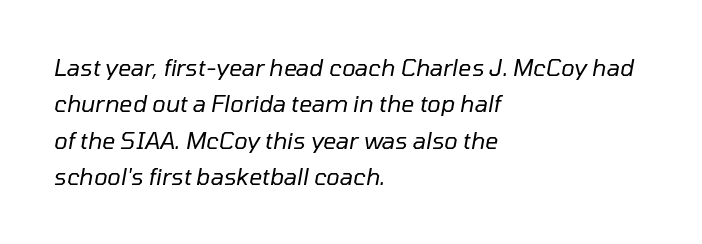
{"italic": "yes", "lean": "right", "slant_degrees": 10, "bold": "no", "underline": "no", "align": "left", "line_spacing": "normal", "line_spacing_ratio": 1.58, "letter_spacing": "normal", "letter_spacing_em": 0.0, "glyph_px": 23}
